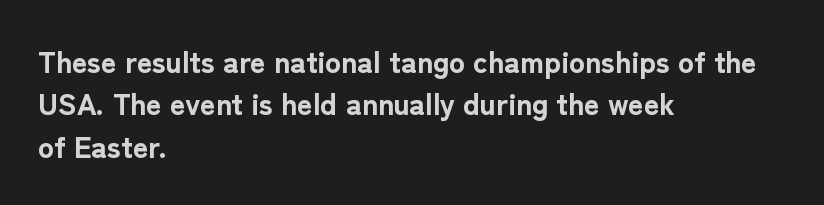
The image shows 30 px bold sans-serif type, upright; set left-aligned, normal line spacing (1.41x), normal letter spacing, not underlined; low stroke contrast and a medium x-height.
